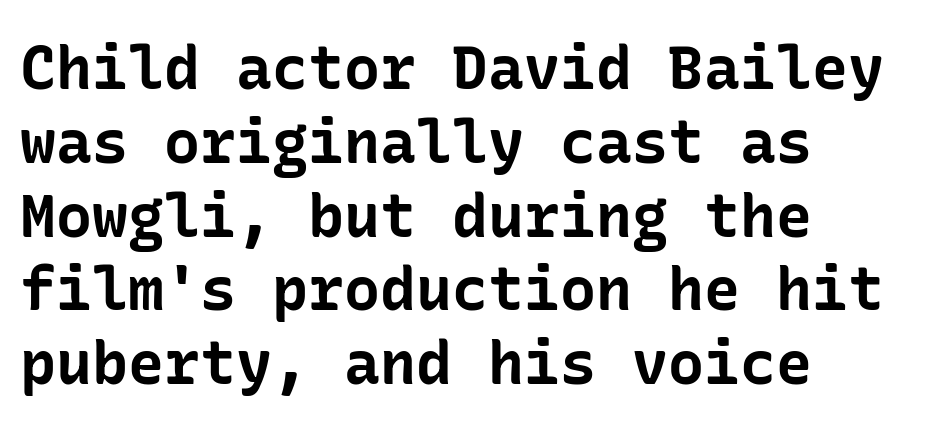
The type sits square on the baseline with zero lean. The baseline area is clear. Weight check: bold — yes, fully. The compositor pushed each line to the left boundary.
